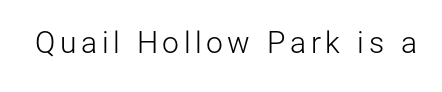
The letters stand straight up with perfectly vertical stems. Descenders hang freely into open space. A quiet, ordinary-to-light weight characterises the typeface. Nothing sits at the stroke ends, so this counts as sans-serif.
